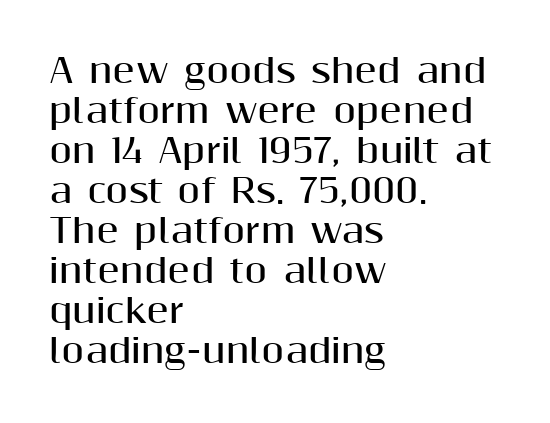
Q: Is the text bold? A: Yes.
Q: Is the text italic (slanted)? A: No, it is upright.
Q: Is the typeface a serif or a sans-serif typeface? A: Sans-serif.
Q: Is the text underlined? A: No.
Q: How is the paragraph aligned? A: Left-aligned.
Q: Is the spacing between letters normal or unusually wide? A: Normal.
Q: Width (condensed, normal, or wide)? A: Normal.
Q: Stroke contrast? A: Medium.
Q: x-height? A: Medium.
Q: Monospaced? A: No.
